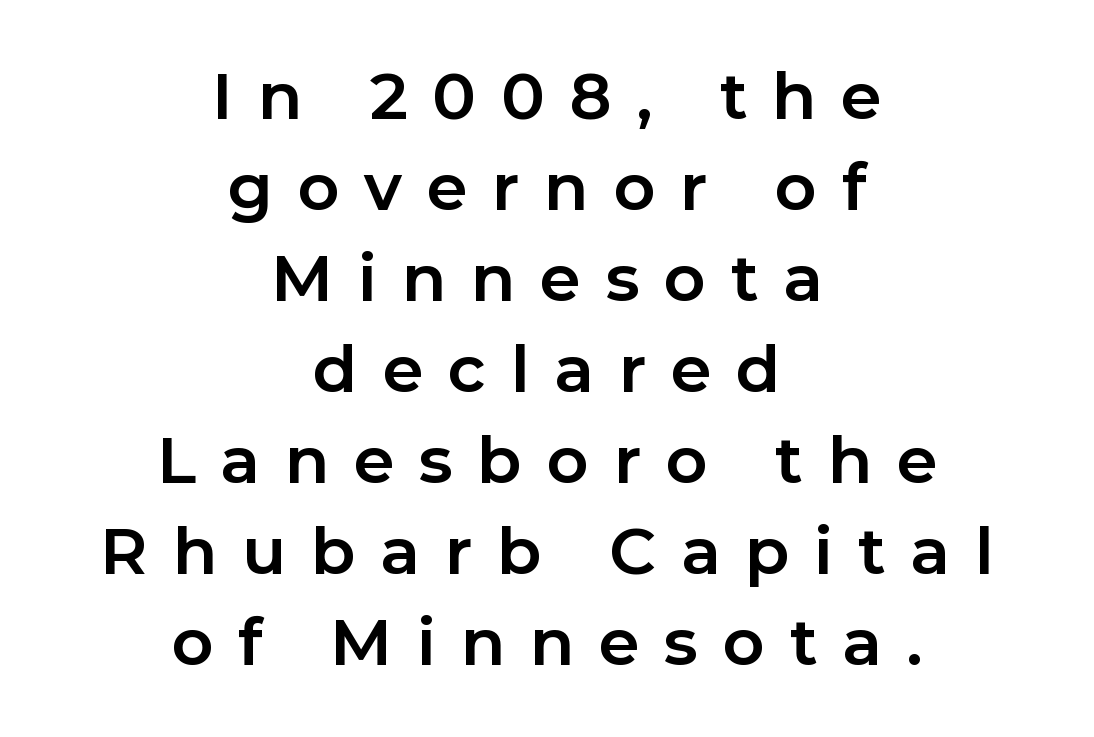
Rendered with straight, roman letterforms. The face used here is proportionally spaced, like ordinary book or web type. The space directly below the letters is spotless. The lines in this sample share a center point and differ in where they start and stop.
